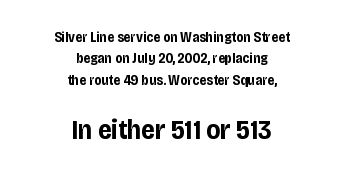
On the weight axis this lands at bold, roughly 700. Small over large — that's the arrangement of the two blocks here. Compared with a flush-left layout, this one balances lines on the center instead. Just letters on the line, the space beneath them empty. Notice how the stems are strictly vertical — no italics here. Normally led — the rows are evenly, conventionally spaced.
